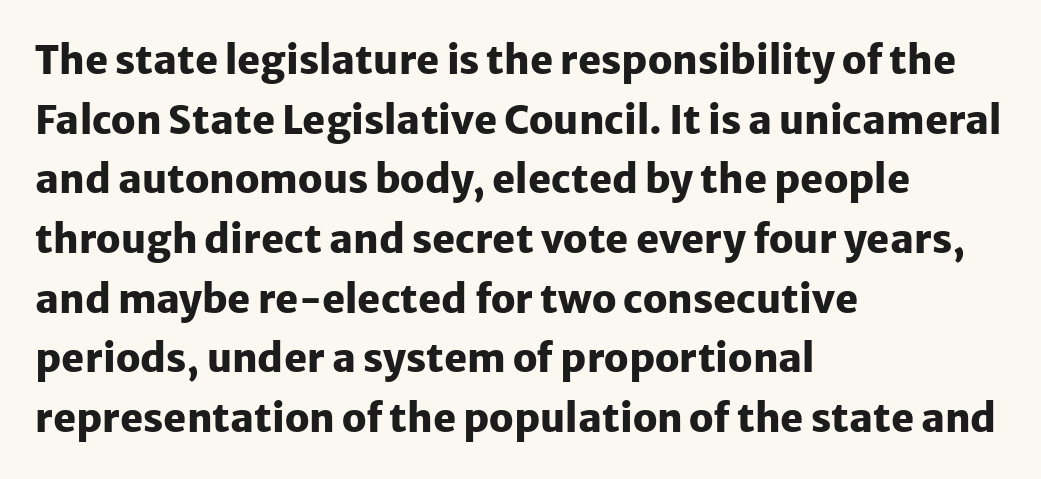
Q: Is the text bold? A: Yes.
Q: Is the text italic (slanted)? A: No, it is upright.
Q: Is the typeface a serif or a sans-serif typeface? A: Sans-serif.
Q: Is the text underlined? A: No.
Q: How is the paragraph aligned? A: Left-aligned.
Q: Is the spacing between letters normal or unusually wide? A: Normal.
Q: Is the spacing between lines tight, normal or loose? A: Normal.
Q: Width (condensed, normal, or wide)? A: Normal.
Q: Stroke contrast? A: Low.
Q: x-height? A: Medium.
Q: Monospaced? A: No.
